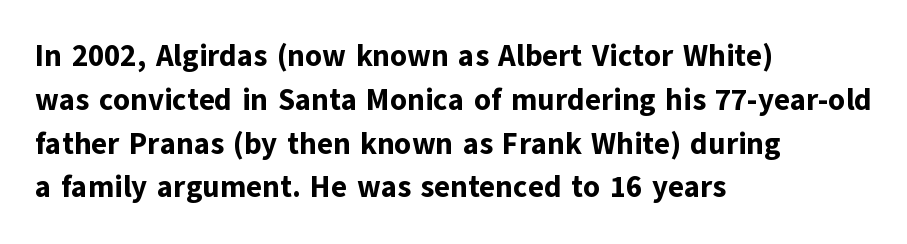
Q: Is the text bold? A: Yes.
Q: Is the text italic (slanted)? A: No, it is upright.
Q: Is the typeface a serif or a sans-serif typeface? A: Sans-serif.
Q: Is the text underlined? A: No.
Q: How is the paragraph aligned? A: Left-aligned.
Q: Is the spacing between letters normal or unusually wide? A: Normal.
Q: Is the spacing between lines tight, normal or loose? A: Normal.
Q: Width (condensed, normal, or wide)? A: Normal.
Q: Stroke contrast? A: Low.
Q: x-height? A: Medium.
Q: Monospaced? A: No.
